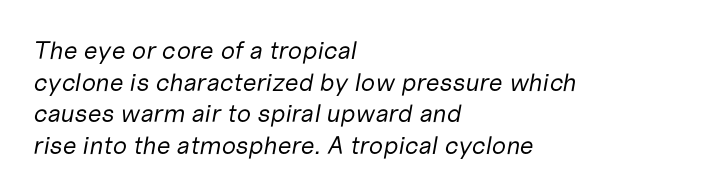
The image shows 25 px text type, italic (leaning right); set left-aligned, normal line spacing (1.27x), normal letter spacing, not underlined.
